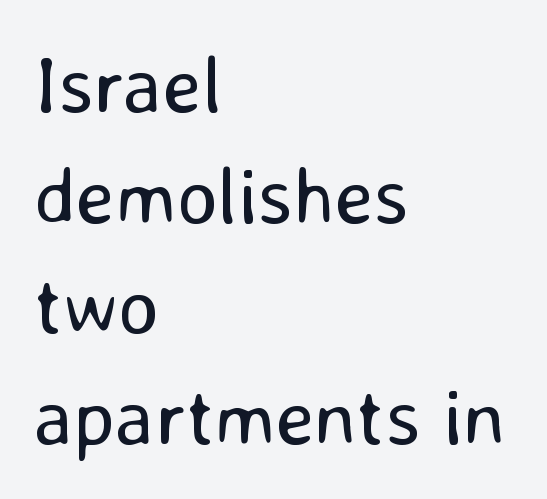
Here the designer chose a conventional face with non-uniform glyph widths. Glance below the letters and you will spot only blank space. When letters stand straight like this, we call the style roman or upright. Every row of glyphs begins at an identical x-position on the left.
